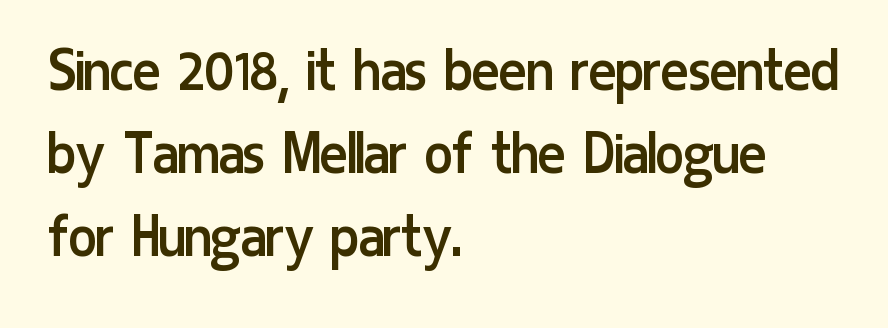
Line beginnings align vertically; line endings do not. It's the straight-up-and-down kind of type. The weight would be labelled regular, book, light, or lighter still. There is no visible air inserted between adjacent glyphs. This rendering features lettering with no underline.
